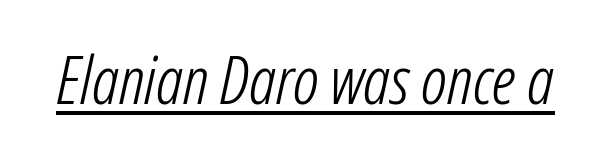
The letterforms sit shoulder to shoulder at normal distance. You can tell it's italic because the verticals aren't actually vertical. On a weight scale, this lands at 450 or below. The letters advance in unequal steps, a hallmark of proportional type.
